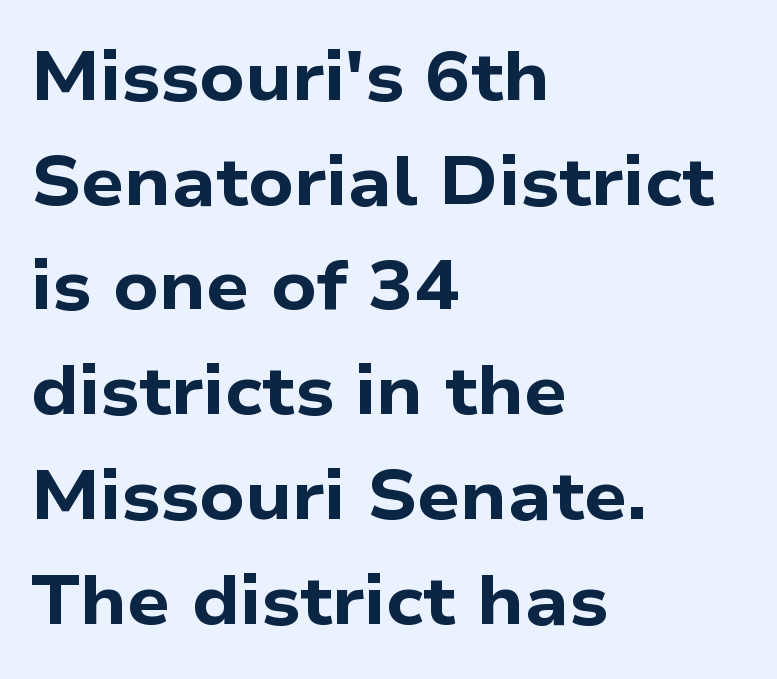
The image shows 68 px bold, wide sans-serif type; set left-aligned, normal line spacing (1.54x), normal letter spacing, not underlined; low stroke contrast and a medium x-height.
